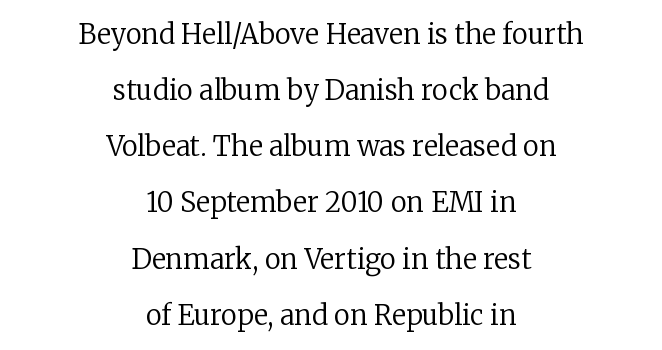
Each new line begins a long way beneath the previous one. The zone under the glyphs is completely vacant. Stem width sits at or under what a default text font uses. Glyph-to-glyph distance matches everyday printed text. A centered setting, common on invitations and titles, is used for this passage. Nope, not italic — everything's standing straight.
